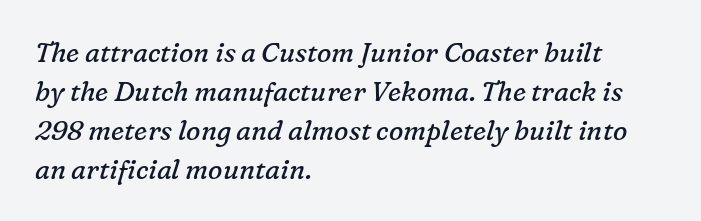
Q: Is the text bold? A: No.
Q: Is the text italic (slanted)? A: Yes, it leans right by about 16 degrees.
Q: Is the text underlined? A: No.
Q: How is the paragraph aligned? A: Left-aligned.
Q: Is the spacing between letters normal or unusually wide? A: Normal.
Q: Is the spacing between lines tight, normal or loose? A: Normal.
